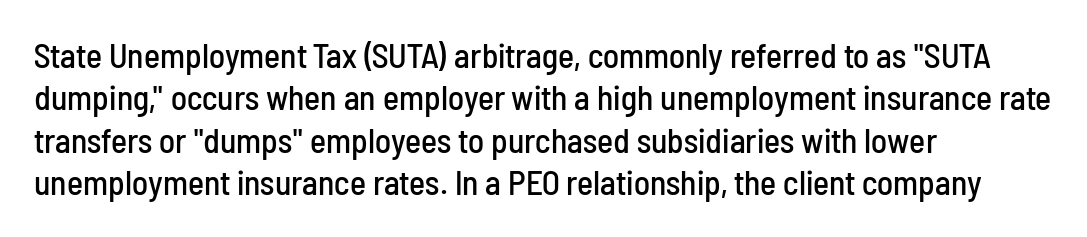
The image shows 34 px condensed sans-serif type, upright; set left-aligned, normal line spacing (1.25x), normal letter spacing, not underlined; low stroke contrast and a medium x-height.
